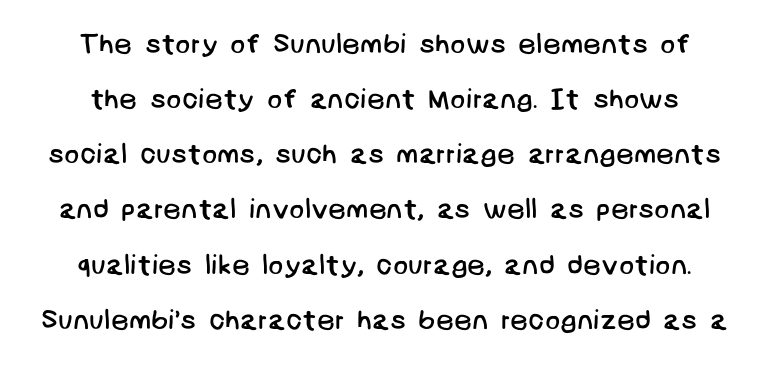
{"serif": "no", "bold": "no", "weight": "regular", "width": "normal", "stroke_contrast": "low", "x_height": "large", "underline": "no", "line_spacing": "loose", "line_spacing_ratio": 1.97, "letter_spacing": "normal", "letter_spacing_em": 0.0, "glyph_px": 28}
